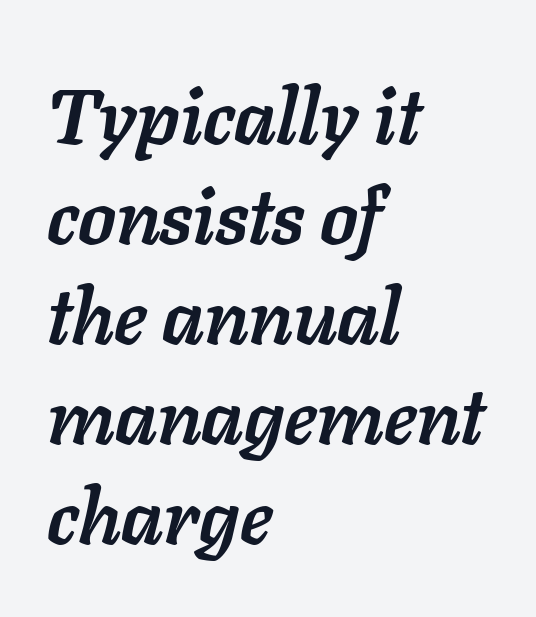
The image shows 77 px semibold type, italic (leaning right); set left-aligned, normal line spacing (1.3x), normal letter spacing, not underlined; low stroke contrast and a medium x-height.
